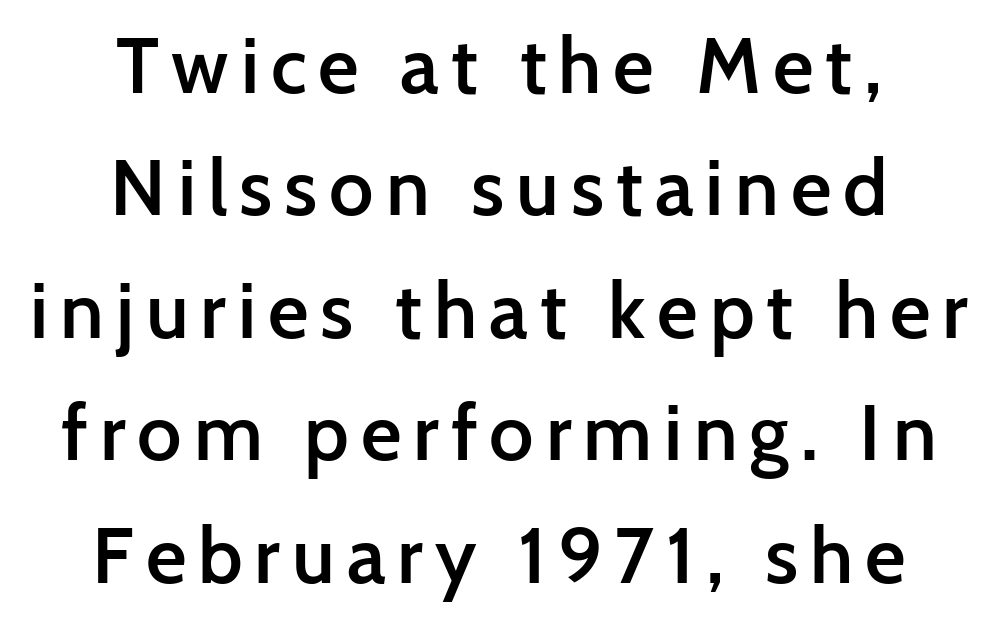
Q: Is the text bold? A: Semi-bold.
Q: Is the text italic (slanted)? A: No, it is upright.
Q: Is the typeface a serif or a sans-serif typeface? A: Sans-serif.
Q: Is the text underlined? A: No.
Q: How is the paragraph aligned? A: Centered.
Q: Is the spacing between lines tight, normal or loose? A: Normal.
Q: Width (condensed, normal, or wide)? A: Normal.
Q: Stroke contrast? A: Low.
Q: x-height? A: Medium.
Q: Monospaced? A: No.
